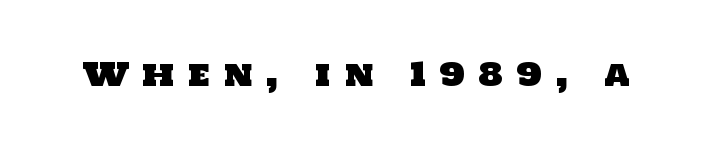
Q: Is the typeface a serif or a sans-serif typeface? A: Sans-serif.
Q: Is the text underlined? A: No.
Q: Is the spacing between letters normal or unusually wide? A: Unusually wide.
Q: Width (condensed, normal, or wide)? A: Normal.
Q: Stroke contrast? A: Low.
Q: x-height? A: Large.
Q: Monospaced? A: No.
